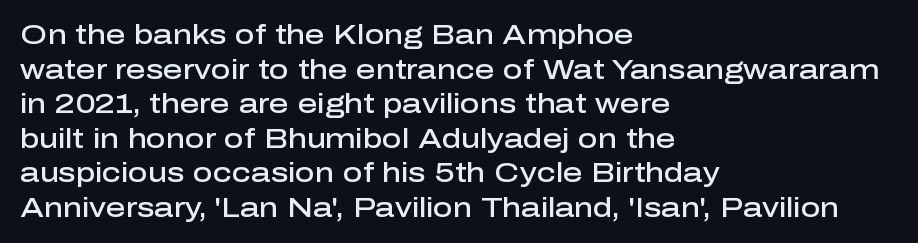
Q: Is the text bold? A: Semi-bold.
Q: Is the text italic (slanted)? A: No, it is upright.
Q: Is the text underlined? A: No.
Q: How is the paragraph aligned? A: Left-aligned.
Q: Is the spacing between letters normal or unusually wide? A: Normal.
Q: Is the spacing between lines tight, normal or loose? A: Normal.
